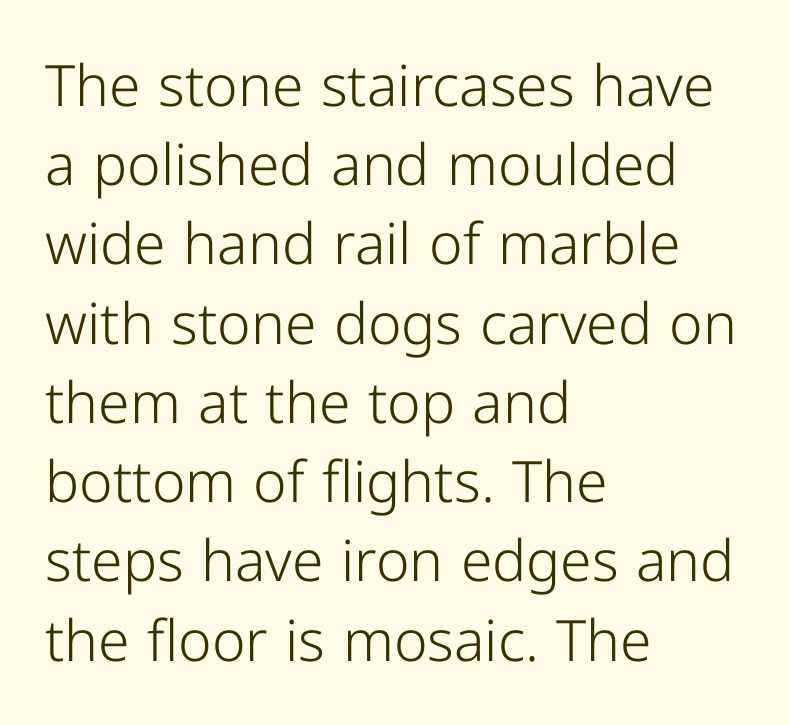
Q: Is the text bold? A: No.
Q: Is the text italic (slanted)? A: No, it is upright.
Q: Is the typeface a serif or a sans-serif typeface? A: Sans-serif.
Q: Is the text underlined? A: No.
Q: How is the paragraph aligned? A: Left-aligned.
Q: Is the spacing between letters normal or unusually wide? A: Normal.
Q: Is the spacing between lines tight, normal or loose? A: Normal.
Q: Width (condensed, normal, or wide)? A: Normal.
Q: Stroke contrast? A: Low.
Q: x-height? A: Medium.
Q: Monospaced? A: No.
